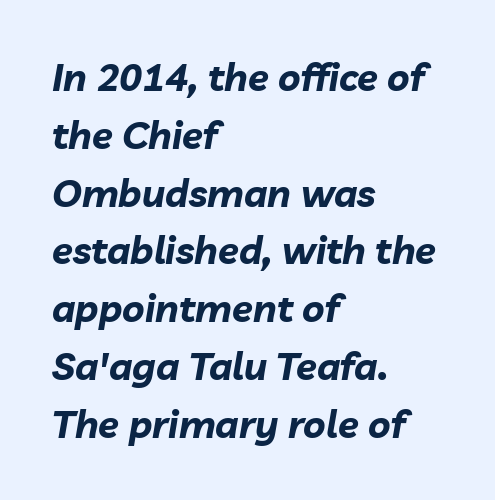
The image shows 38 px bold type, italic (leaning right); set left-aligned, normal line spacing (1.52x), normal letter spacing, not underlined; low stroke contrast and a medium x-height.
